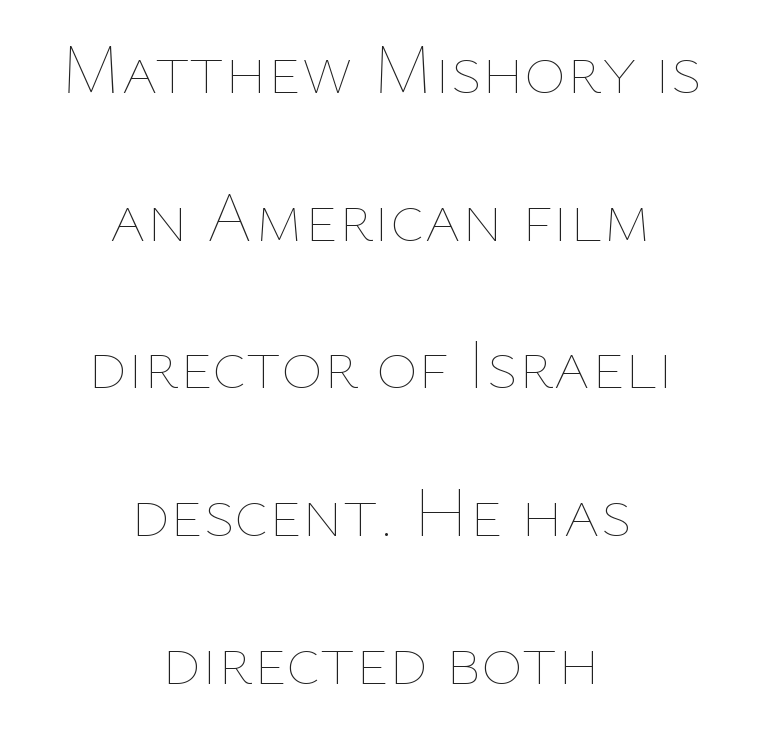
The weight would be labelled regular, book, light, or lighter still. Both edges are ragged and mirror each other, which tells us the setting is centered. Think of a printed novel: that variable character pitch is what you see here. The face used here is rendered with its standard letterfit.
